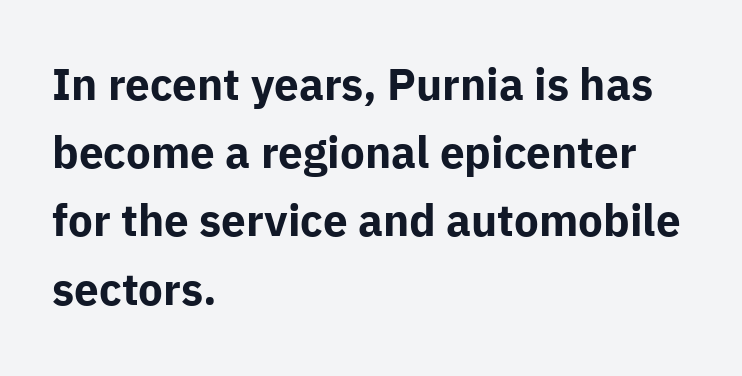
Students, observe: this is what conventionally led text looks like. Horizontal alignment here is leftward, the default for most running prose. The space beneath each line is pristine and unruled. Here the designer chose a conventional face with non-uniform glyph widths. When letters stand straight like this, we call the style roman or upright. You'd pick this weight for a headline — it's a proper bold.
